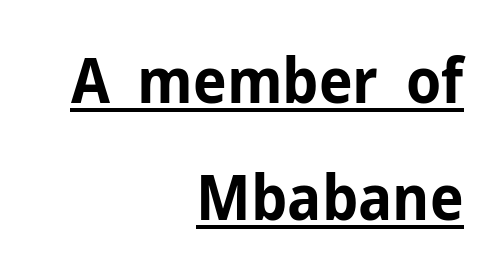
Q: Is the text bold? A: Yes.
Q: Is the text italic (slanted)? A: No, it is upright.
Q: Is the typeface a serif or a sans-serif typeface? A: Sans-serif.
Q: Is the text underlined? A: Yes.
Q: How is the paragraph aligned? A: Right-aligned.
Q: Is the spacing between letters normal or unusually wide? A: Normal.
Q: Width (condensed, normal, or wide)? A: Normal.
Q: Stroke contrast? A: Low.
Q: x-height? A: Medium.
Q: Monospaced? A: No.
